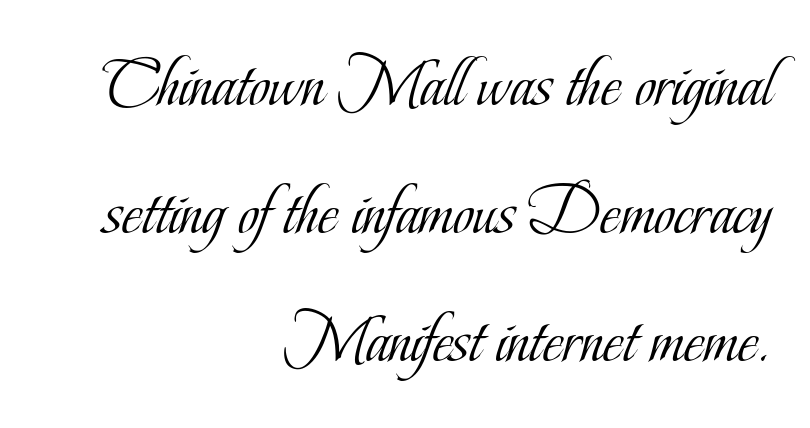
{"serif": "yes", "bold": "no", "weight": "light", "width": "condensed", "stroke_contrast": "low", "x_height": "small", "monospaced": "no", "underline": "no", "align": "right", "line_spacing_ratio": 1.8, "letter_spacing": "normal", "letter_spacing_em": 0.0, "glyph_px": 71}
